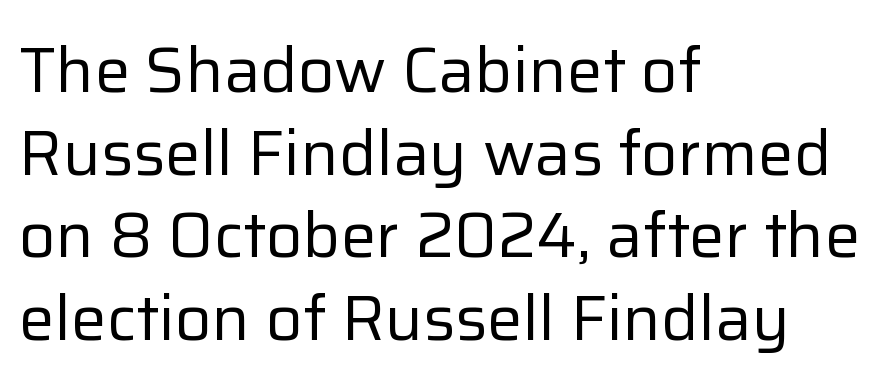
{"serif": "no", "italic": "no", "bold": "no", "weight": "regular", "width": "normal", "stroke_contrast": "low", "x_height": "medium", "monospaced": "no", "underline": "no", "align": "left", "line_spacing": "normal", "line_spacing_ratio": 1.29, "letter_spacing": "normal", "letter_spacing_em": 0.0, "glyph_px": 64}
